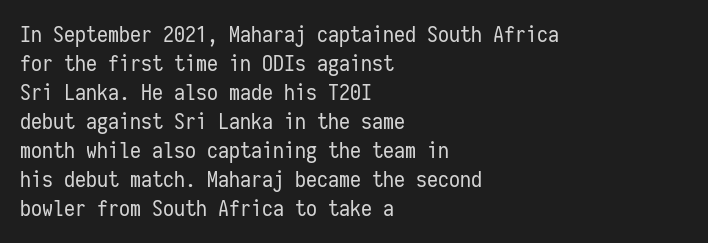
The image shows 22 px text type, upright; set left-aligned, normal line spacing (1.32x), normal letter spacing, not underlined.
